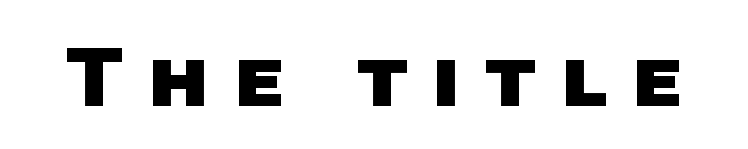
The image shows 78 px heavy sans-serif type; set unusually wide letter spacing (+0.33 em), not underlined; low stroke contrast and a large x-height.
